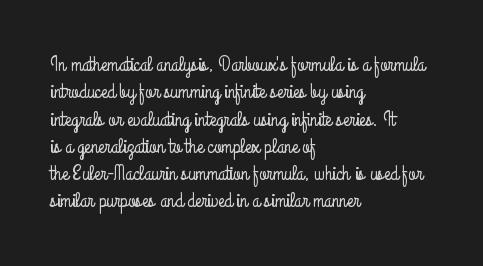
The image shows 21 px text type; set left-aligned, normal line spacing (1.3x), normal letter spacing, not underlined.
